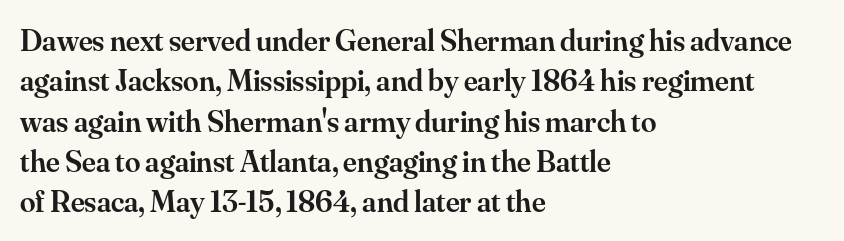
The image shows 31 px semibold serif type, upright; set left-aligned, normal line spacing (1.3x), normal letter spacing, not underlined; medium stroke contrast and a small x-height.
